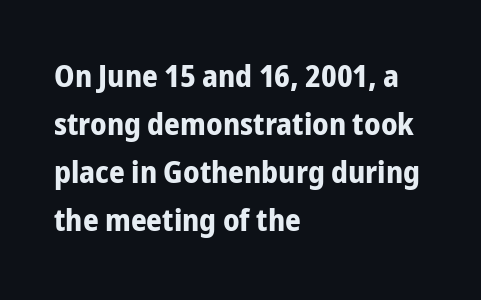
The passage shown stacks its lines at a standard gap. Alignment: flush left. What kind of face is this? One without serifs — a sans. Ordinary non-slanted type is in use. There is no visible air inserted between adjacent glyphs. This sample has the flowing, uneven cadence of proportional lettering.
